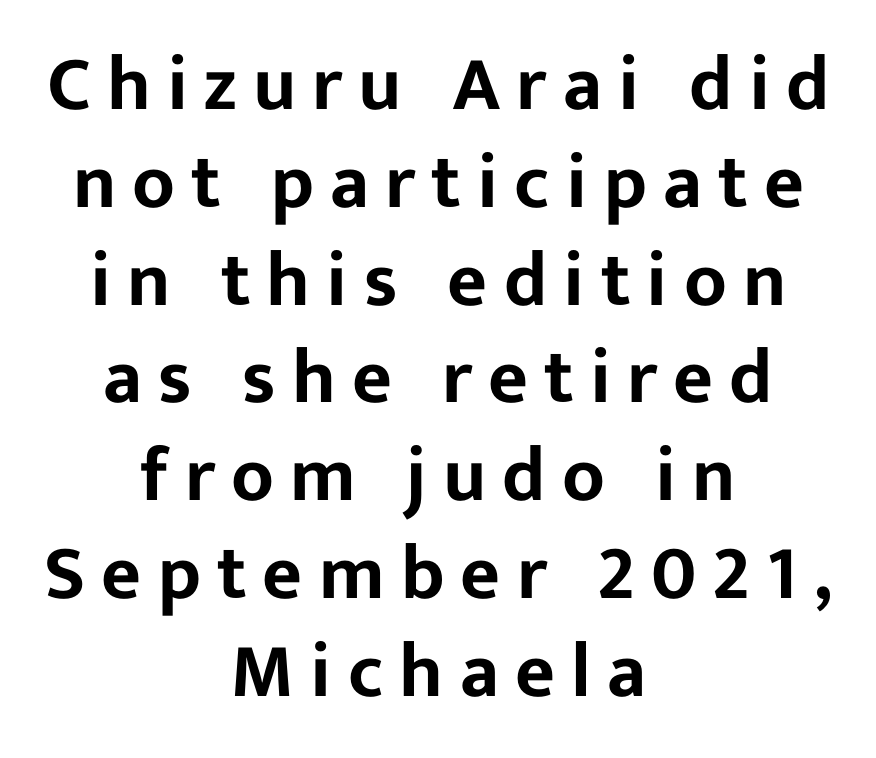
The image shows 77 px sans-serif type, upright; set centered, normal line spacing (1.27x), unusually wide letter spacing (+0.21 em), not underlined; low stroke contrast and a medium x-height.
